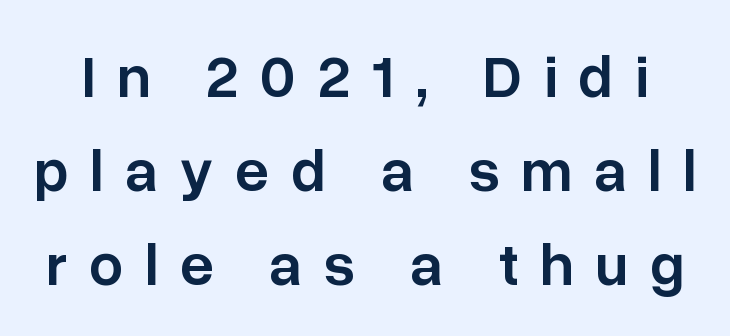
Q: Is the text bold? A: Semi-bold.
Q: Is the text italic (slanted)? A: No, it is upright.
Q: Is the typeface a serif or a sans-serif typeface? A: Sans-serif.
Q: Is the text underlined? A: No.
Q: Is the spacing between letters normal or unusually wide? A: Unusually wide.
Q: Is the spacing between lines tight, normal or loose? A: Normal.
Q: Width (condensed, normal, or wide)? A: Normal.
Q: Stroke contrast? A: Low.
Q: x-height? A: Medium.
Q: Monospaced? A: No.
